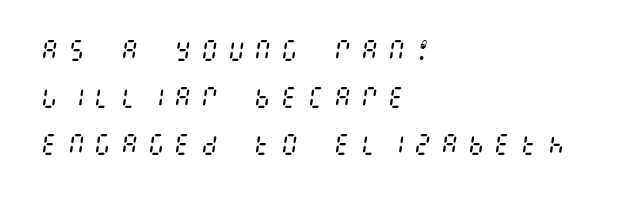
The image shows 23 px text type, italic (leaning right); set left-aligned, loose line spacing (2.04x), unusually wide letter spacing (+0.36 em), not underlined.
